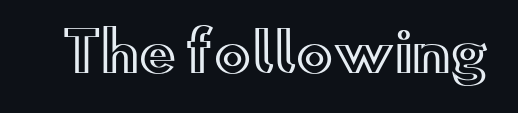
Beneath every word, the page is bare. These lines are rendered in a variable-pitch font. A typesetter would call this zero additional tracking. Rendered with straight, roman letterforms.
